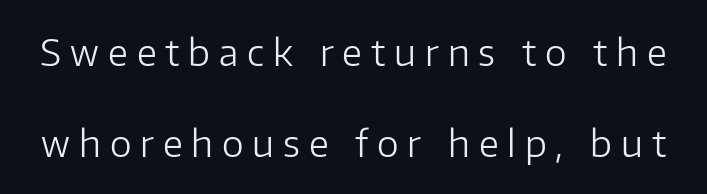
{"serif": "no", "italic": "no", "bold": "no", "weight": "light", "width": "normal", "stroke_contrast": "low", "x_height": "medium", "monospaced": "no", "underline": "no", "line_spacing": "loose", "line_spacing_ratio": 2.47, "letter_spacing": "wide", "letter_spacing_em": 0.24, "glyph_px": 37}
